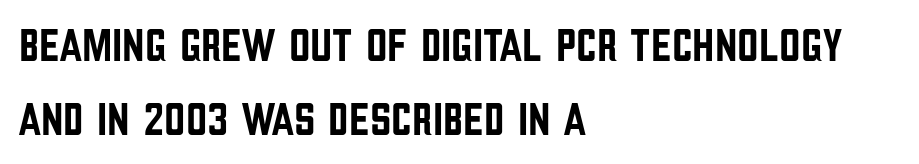
Q: Is the text italic (slanted)? A: No, it is upright.
Q: Is the typeface a serif or a sans-serif typeface? A: Sans-serif.
Q: Is the text underlined? A: No.
Q: How is the paragraph aligned? A: Left-aligned.
Q: Is the spacing between letters normal or unusually wide? A: Normal.
Q: Is the spacing between lines tight, normal or loose? A: Normal.
Q: Width (condensed, normal, or wide)? A: Condensed.
Q: Stroke contrast? A: Low.
Q: x-height? A: Large.
Q: Monospaced? A: No.
